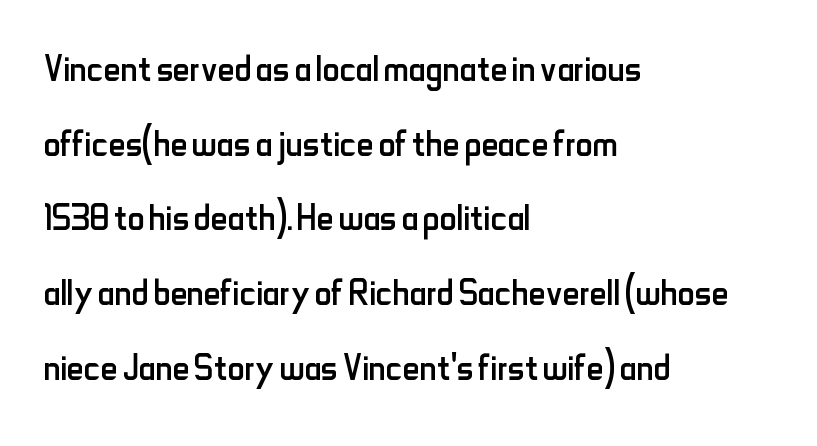
Q: Is the text bold? A: No.
Q: Is the text italic (slanted)? A: No, it is upright.
Q: Is the typeface a serif or a sans-serif typeface? A: Sans-serif.
Q: Is the text underlined? A: No.
Q: How is the paragraph aligned? A: Left-aligned.
Q: Is the spacing between letters normal or unusually wide? A: Normal.
Q: Is the spacing between lines tight, normal or loose? A: Normal.
Q: Width (condensed, normal, or wide)? A: Condensed.
Q: Stroke contrast? A: Low.
Q: x-height? A: Small.
Q: Monospaced? A: No.
